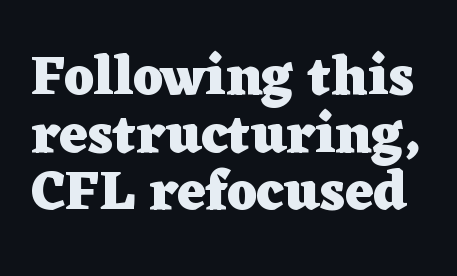
Successive baselines arrive quickly, one right under another. Spacing between characters is what you'd get straight out of the box. Is this a fixed-width face? No — the glyphs have proportional, varying widths. Descender tails drop into unmarked territory. The strokes are fattened all the way to bold.
